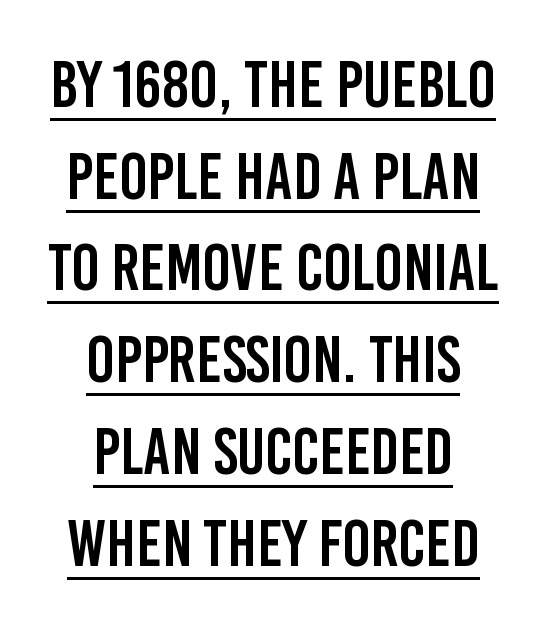
{"serif": "no", "italic": "no", "width": "condensed", "stroke_contrast": "low", "x_height": "large", "monospaced": "no", "underline": "yes", "align": "center", "line_spacing": "normal", "line_spacing_ratio": 1.39, "letter_spacing": "normal", "letter_spacing_em": 0.0, "glyph_px": 66}
